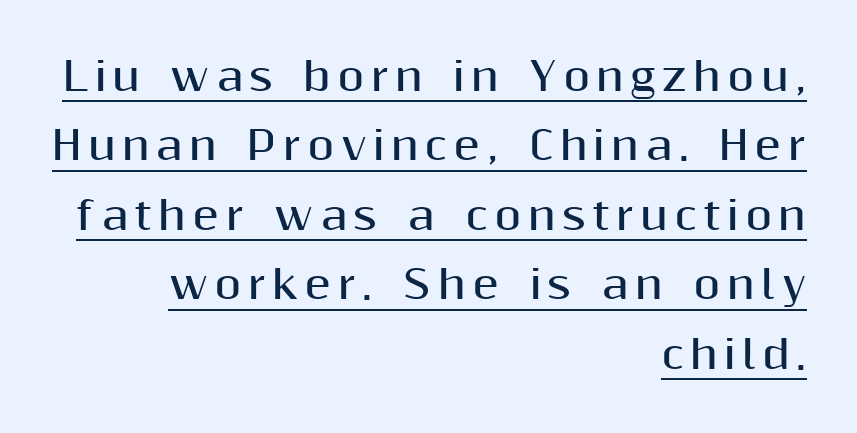
Italic: no, the glyphs are upright roman. In designer terms, the underline attribute is active on this setting. Letterform terminals end flat and unadorned throughout the passage. You could not count columns in this text — the font is proportionally spaced. The text block is weighted toward the right margin, trailing off unevenly leftward. Strokes here are thick enough to call this a true bold.
